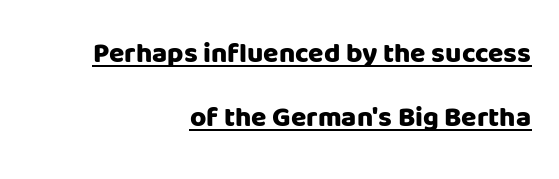
{"serif": "no", "italic": "no", "bold": "yes", "weight": "heavy", "width": "normal", "stroke_contrast": "low", "x_height": "large", "monospaced": "no", "underline": "yes", "align": "right", "line_spacing": "loose", "line_spacing_ratio": 2.29, "letter_spacing": "normal", "letter_spacing_em": 0.0, "glyph_px": 28}
